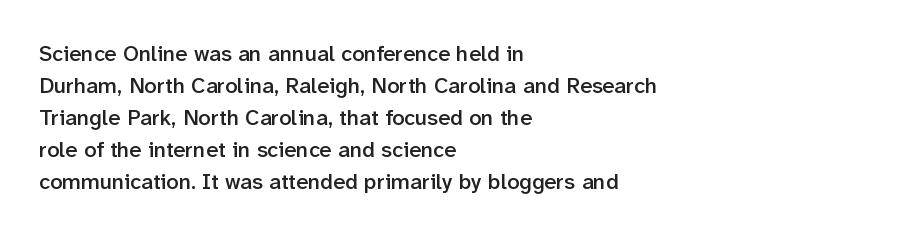
Q: Is the text bold? A: Semi-bold.
Q: Is the text italic (slanted)? A: No, it is upright.
Q: Is the text underlined? A: No.
Q: How is the paragraph aligned? A: Left-aligned.
Q: Is the spacing between letters normal or unusually wide? A: Normal.
Q: Is the spacing between lines tight, normal or loose? A: Normal.
